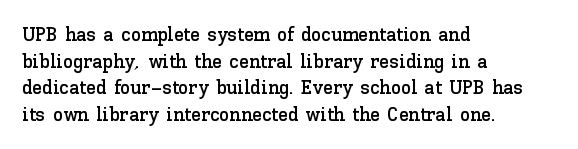
Q: Is the text italic (slanted)? A: No, it is upright.
Q: Is the text underlined? A: No.
Q: How is the paragraph aligned? A: Left-aligned.
Q: Is the spacing between letters normal or unusually wide? A: Normal.
Q: Is the spacing between lines tight, normal or loose? A: Normal.
